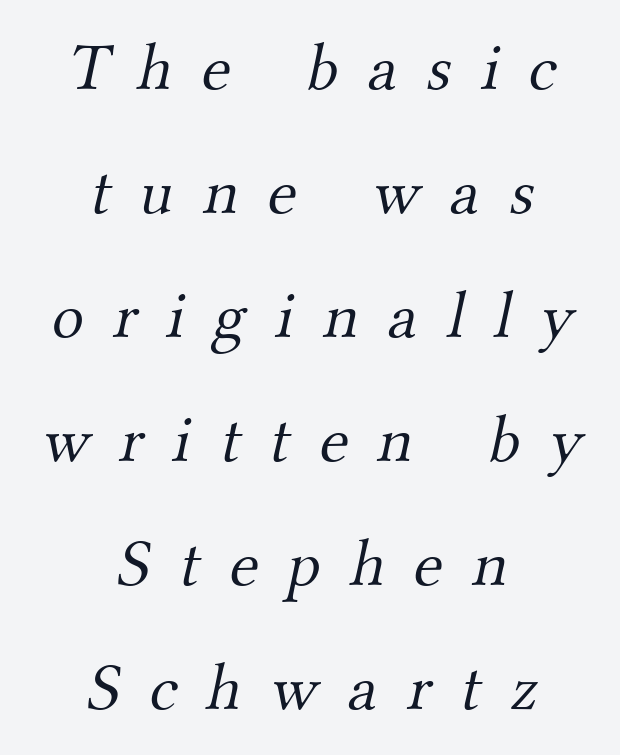
Q: Is the text bold? A: No.
Q: Is the typeface a serif or a sans-serif typeface? A: Serif.
Q: Is the text underlined? A: No.
Q: How is the paragraph aligned? A: Centered.
Q: Is the spacing between letters normal or unusually wide? A: Unusually wide.
Q: Width (condensed, normal, or wide)? A: Normal.
Q: Stroke contrast? A: Medium.
Q: x-height? A: Small.
Q: Monospaced? A: No.
